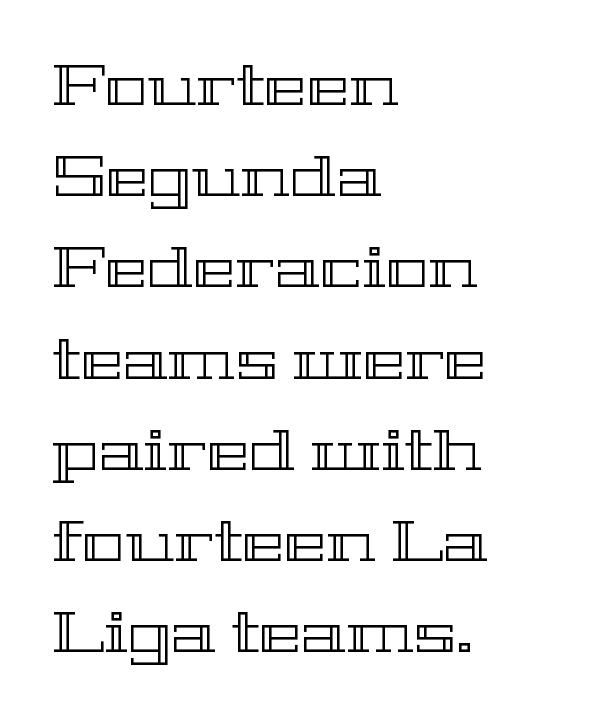
Q: Is the text italic (slanted)? A: No, it is upright.
Q: Is the text underlined? A: No.
Q: How is the paragraph aligned? A: Left-aligned.
Q: Is the spacing between letters normal or unusually wide? A: Normal.
Q: Is the spacing between lines tight, normal or loose? A: Normal.
Q: Width (condensed, normal, or wide)? A: Wide.
Q: x-height? A: Medium.
Q: Monospaced? A: No.
